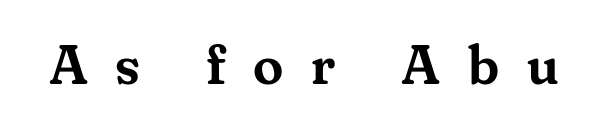
The image shows 55 px serif type, upright; set unusually wide letter spacing (+0.5 em), not underlined; medium stroke contrast and a small x-height.
